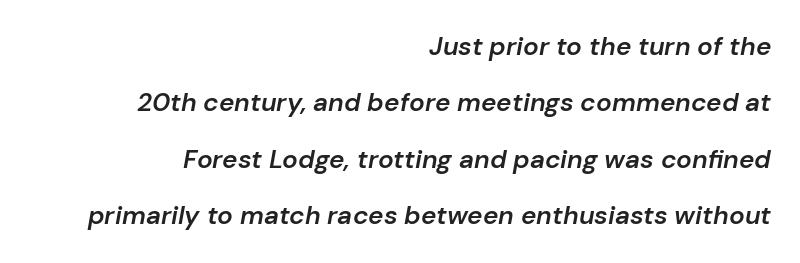
{"italic": "yes", "lean": "right", "slant_degrees": 10, "bold": "semi", "underline": "no", "align": "right", "line_spacing": "loose", "line_spacing_ratio": 2.17, "letter_spacing": "normal", "letter_spacing_em": 0.0, "glyph_px": 26}
